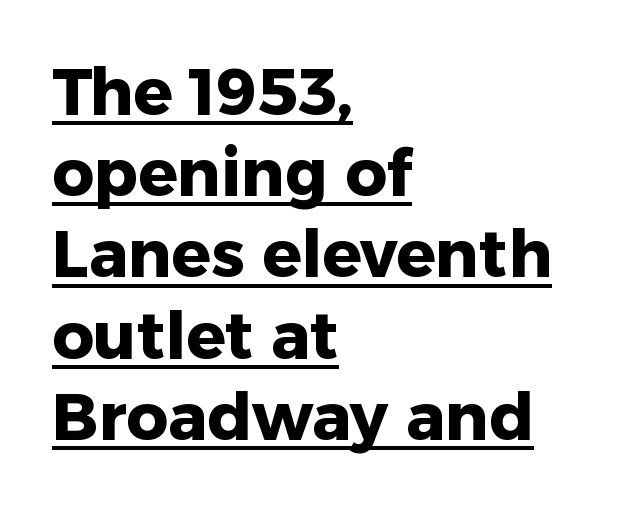
Q: Is the text bold? A: Yes.
Q: Is the text italic (slanted)? A: No, it is upright.
Q: Is the typeface a serif or a sans-serif typeface? A: Sans-serif.
Q: Is the text underlined? A: Yes.
Q: How is the paragraph aligned? A: Left-aligned.
Q: Is the spacing between letters normal or unusually wide? A: Normal.
Q: Is the spacing between lines tight, normal or loose? A: Normal.
Q: Width (condensed, normal, or wide)? A: Normal.
Q: Stroke contrast? A: Low.
Q: x-height? A: Medium.
Q: Monospaced? A: No.
